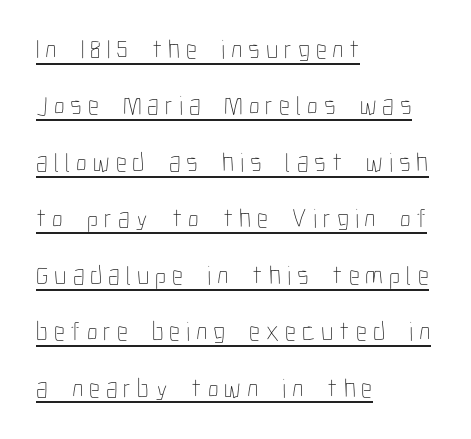
The image shows 27 px text type, upright; set left-aligned, loose line spacing (2.09x), unusually wide letter spacing (+0.22 em), underlined.
